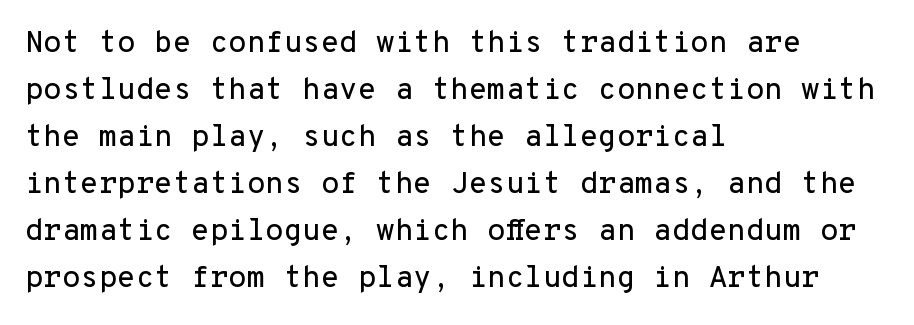
Q: Is the text italic (slanted)? A: No, it is upright.
Q: Is the typeface a serif or a sans-serif typeface? A: Sans-serif.
Q: Is the text underlined? A: No.
Q: How is the paragraph aligned? A: Left-aligned.
Q: Is the spacing between letters normal or unusually wide? A: Normal.
Q: Is the spacing between lines tight, normal or loose? A: Normal.
Q: Width (condensed, normal, or wide)? A: Normal.
Q: Stroke contrast? A: Low.
Q: x-height? A: Medium.
Q: Monospaced? A: Yes.
